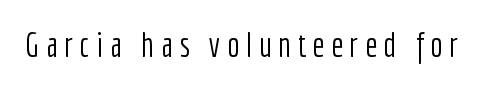
Q: Is the text bold? A: No.
Q: Is the text italic (slanted)? A: No, it is upright.
Q: Is the typeface a serif or a sans-serif typeface? A: Sans-serif.
Q: Is the text underlined? A: No.
Q: Width (condensed, normal, or wide)? A: Condensed.
Q: Stroke contrast? A: Low.
Q: x-height? A: Medium.
Q: Monospaced? A: No.
